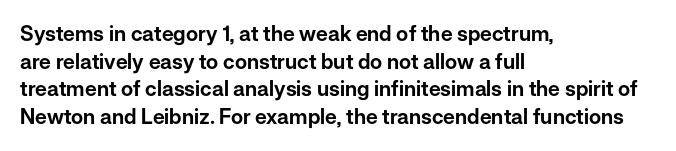
Every character sits straight up, as roman type does. Decoration check: the copy has no underline. A normal amount of white space separates one row of letters from the next. The passage shown has conventional tracking throughout.
